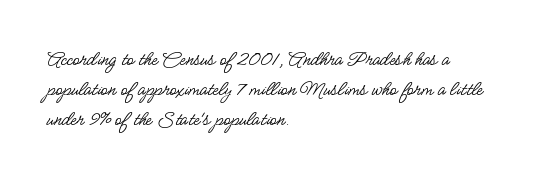
Q: Is the text bold? A: No.
Q: Is the text italic (slanted)? A: Yes.
Q: Is the text underlined? A: No.
Q: How is the paragraph aligned? A: Left-aligned.
Q: Is the spacing between letters normal or unusually wide? A: Normal.
Q: Is the spacing between lines tight, normal or loose? A: Normal.
